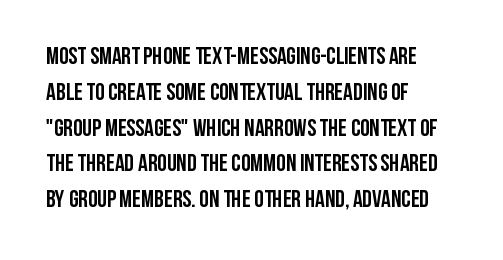
{"italic": "no", "bold": "yes", "underline": "no", "align": "left", "line_spacing": "normal", "line_spacing_ratio": 1.49, "letter_spacing": "normal", "letter_spacing_em": 0.0, "glyph_px": 24}
